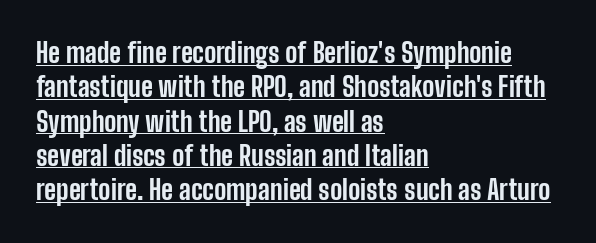
Words appear dense and cohesive because spacing is normal. Leading: standard. The typesetting leans heavy: a genuine bold. The typesetter has applied underlining to the passage shown. Italic: no, the glyphs are upright roman. Caption: multi-line text, flush left, ragged right.
